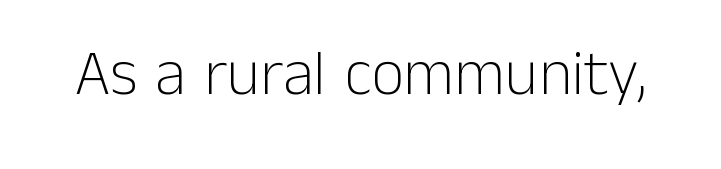
Q: Is the text bold? A: No.
Q: Is the text italic (slanted)? A: No, it is upright.
Q: Is the typeface a serif or a sans-serif typeface? A: Sans-serif.
Q: Is the text underlined? A: No.
Q: Is the spacing between letters normal or unusually wide? A: Normal.
Q: Width (condensed, normal, or wide)? A: Normal.
Q: Stroke contrast? A: Low.
Q: x-height? A: Medium.
Q: Monospaced? A: No.
